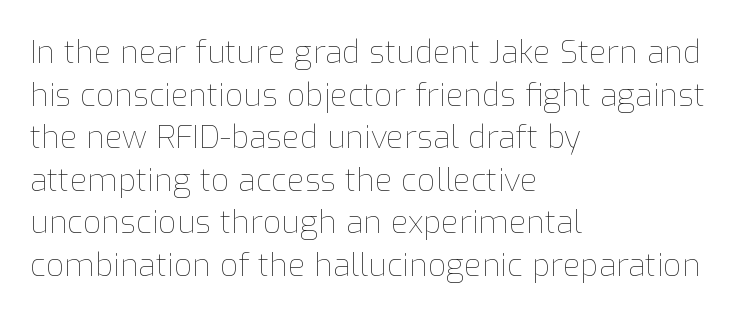
Q: Is the text bold? A: No.
Q: Is the text italic (slanted)? A: No, it is upright.
Q: Is the text underlined? A: No.
Q: How is the paragraph aligned? A: Left-aligned.
Q: Is the spacing between letters normal or unusually wide? A: Normal.
Q: Is the spacing between lines tight, normal or loose? A: Normal.
Q: Width (condensed, normal, or wide)? A: Normal.
Q: Stroke contrast? A: Low.
Q: x-height? A: Medium.
Q: Monospaced? A: No.
